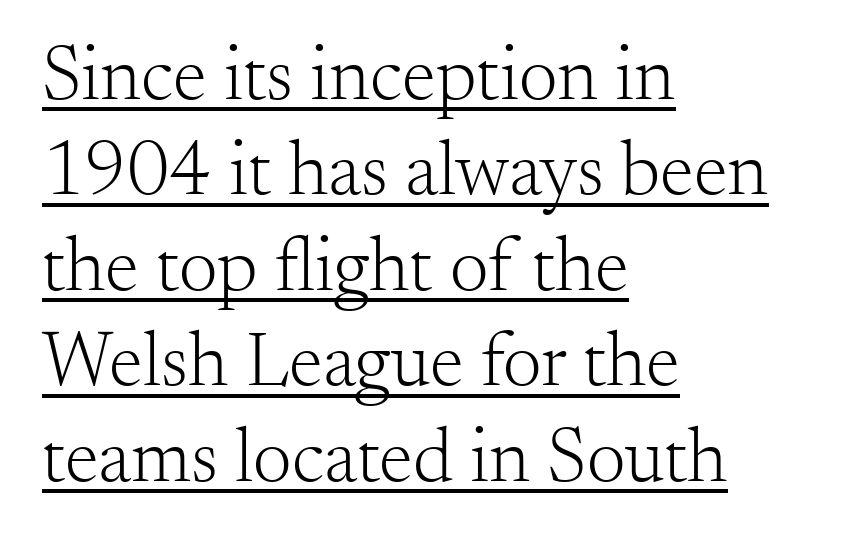
{"serif": "yes", "italic": "no", "bold": "no", "weight": "light", "width": "normal", "stroke_contrast": "medium", "x_height": "small", "monospaced": "no", "underline": "yes", "align": "left", "line_spacing_ratio": 1.24, "letter_spacing": "normal", "letter_spacing_em": 0.0, "glyph_px": 77}
